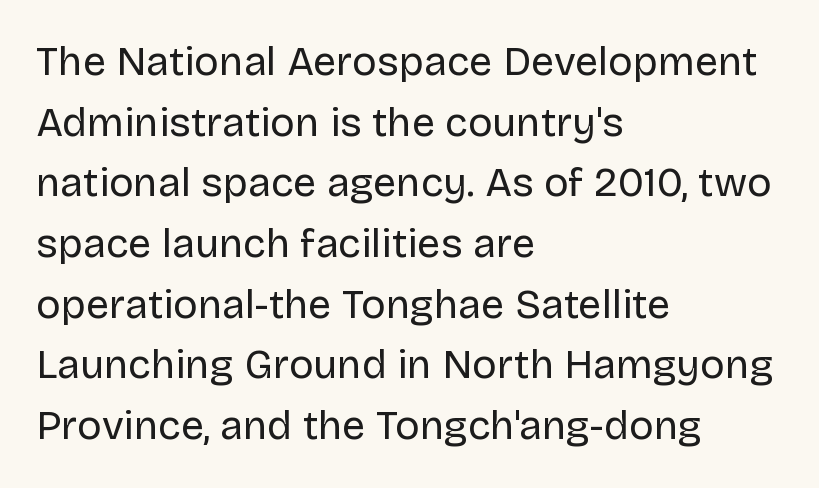
{"serif": "no", "italic": "no", "bold": "no", "weight": "regular", "width": "normal", "stroke_contrast": "low", "x_height": "large", "monospaced": "no", "underline": "no", "align": "left", "line_spacing": "normal", "line_spacing_ratio": 1.48, "letter_spacing": "normal", "letter_spacing_em": 0.0, "glyph_px": 41}
